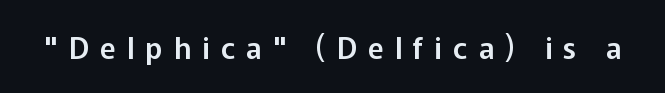
{"serif": "no", "italic": "no", "width": "normal", "stroke_contrast": "low", "x_height": "medium", "monospaced": "no", "underline": "no", "letter_spacing": "wide", "letter_spacing_em": 0.39, "glyph_px": 29}
